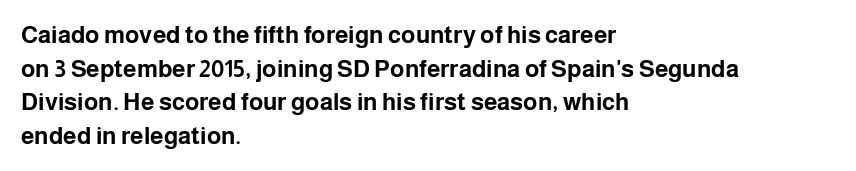
The image shows 24 px bold type, upright; set left-aligned, normal line spacing (1.4x), normal letter spacing, not underlined.
